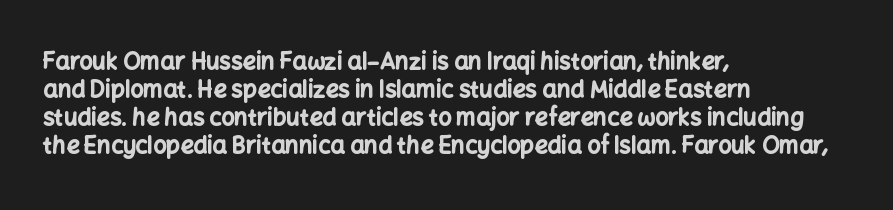
Q: Is the text bold? A: Yes.
Q: Is the text italic (slanted)? A: No, it is upright.
Q: Is the text underlined? A: No.
Q: How is the paragraph aligned? A: Left-aligned.
Q: Is the spacing between letters normal or unusually wide? A: Normal.
